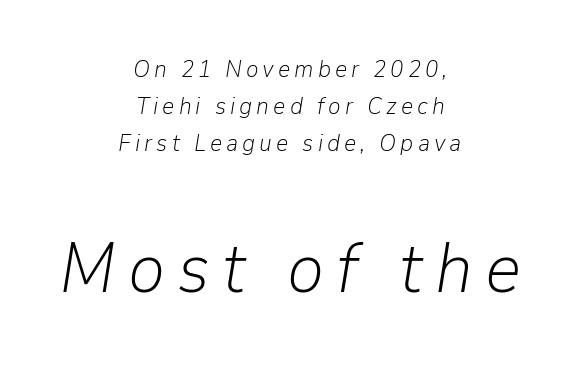
Compare the two chunks: the lower has the greater cap height. Which margin do the lines hug? Neither — every line sits in the middle. Vertically, the passage feels balanced, rows spaced as you'd expect. The baseline area is clear. Every character sits at an angle, as italics do. The font is comparable to plain body text, perhaps lighter.
